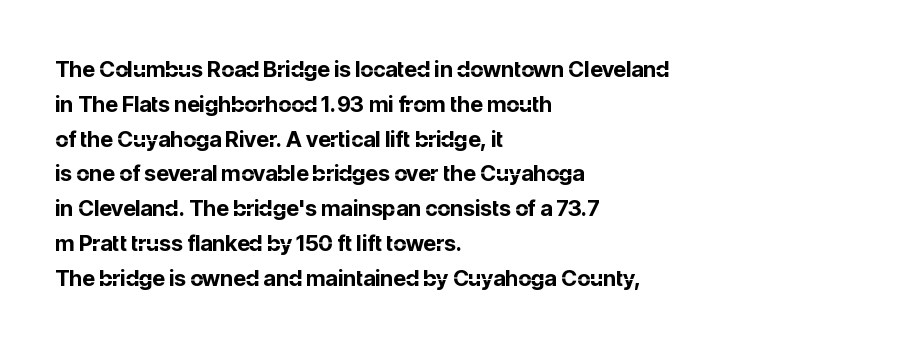
Q: Is the text bold? A: Yes.
Q: Is the text italic (slanted)? A: No, it is upright.
Q: Is the text underlined? A: No.
Q: How is the paragraph aligned? A: Left-aligned.
Q: Is the spacing between letters normal or unusually wide? A: Normal.
Q: Is the spacing between lines tight, normal or loose? A: Normal.
